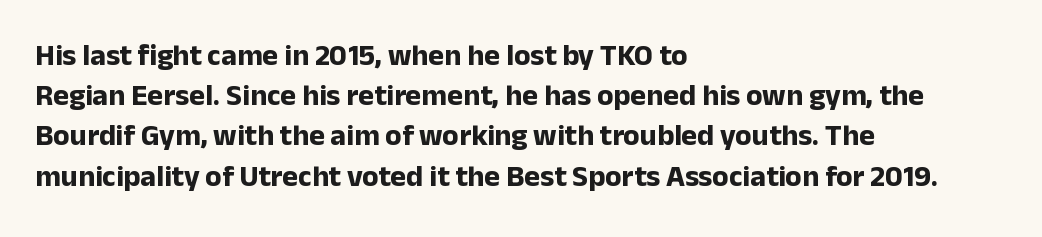
The typesetter chose a ragged-right arrangement here. You'd pick this weight for a headline — it's a proper bold. Decoration check: the copy has no underline. In terms of leading, this rendering sits right in the middle. The letters sit at their default tracking, neither squeezed nor spread. Proportional: the letters do not fall into vertical columns.
